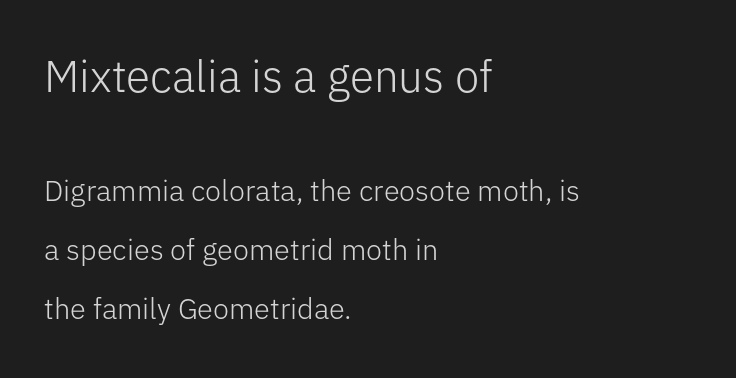
The letters sit at their default tracking, neither squeezed nor spread. Posture: vertical. Varying glyph widths throughout — classic text-font behaviour. The font is comparable to plain body text, perhaps lighter. Line beginnings align vertically; line endings do not.
